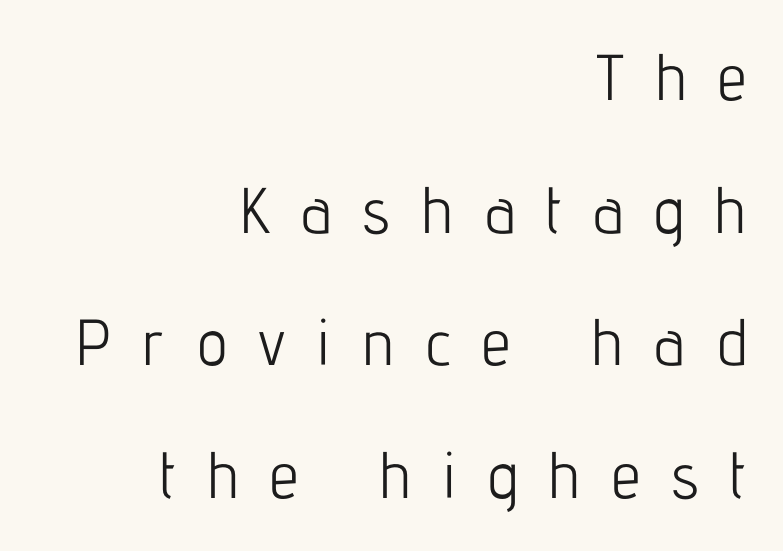
The image shows 65 px light, condensed sans-serif type, upright; set right-aligned, loose line spacing (2.04x), unusually wide letter spacing (+0.48 em), not underlined; low stroke contrast and a medium x-height.
